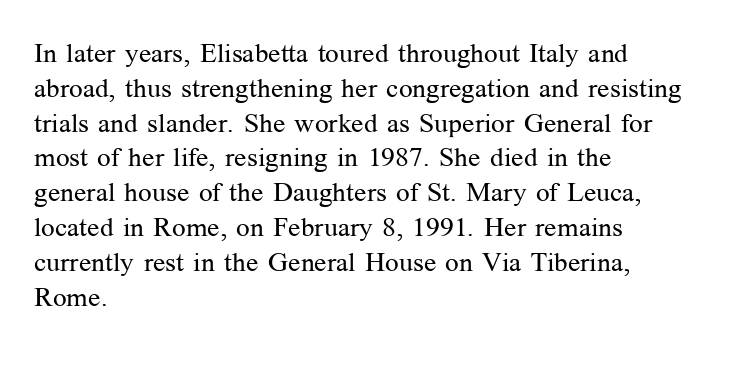
This sample keeps an unexceptional amount of space between lines. Characters remain perfectly vertical along every line. The gap between lines stays unmarked. Is this a heavy cut? Hardly; it is regular or lighter.
